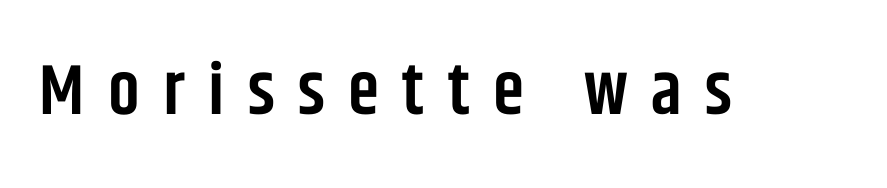
Typographic density is moderately raised because the face is semibold. No italicization has been applied; the sample stays upright. Observe the wide spacing: letters keep a clear distance from each other. Nobody drew a line under any word here. Is this a fixed-width face? No — the glyphs have proportional, varying widths. No feet cap the strokes, marking this as sans-serif type.
